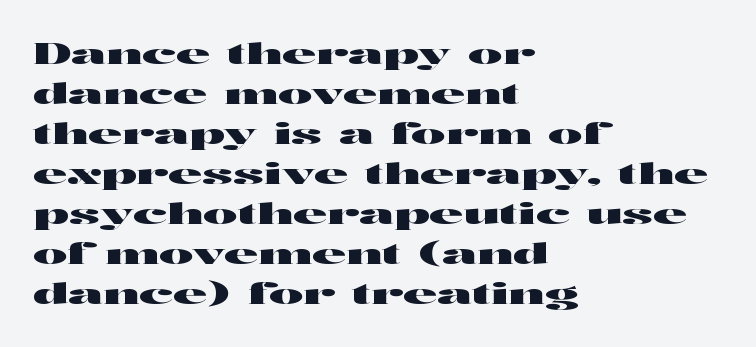
Q: Is the text italic (slanted)? A: No, it is upright.
Q: Is the typeface a serif or a sans-serif typeface? A: Sans-serif.
Q: Is the text underlined? A: No.
Q: How is the paragraph aligned? A: Left-aligned.
Q: Is the spacing between letters normal or unusually wide? A: Normal.
Q: Is the spacing between lines tight, normal or loose? A: Normal.
Q: Width (condensed, normal, or wide)? A: Wide.
Q: Stroke contrast? A: High.
Q: x-height? A: Medium.
Q: Monospaced? A: No.
